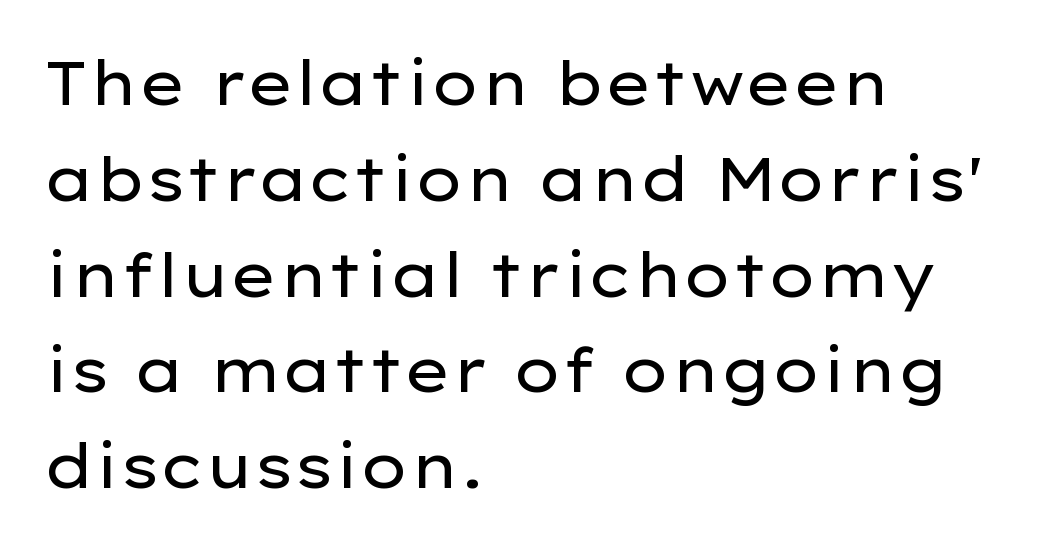
Is this a fixed-width face? No — the glyphs have proportional, varying widths. Examine the stroke ends and you'll find no serifs. No extra tracking has been applied to these lines. The passage shown stacks its lines at a standard gap. Italic: no, the glyphs are upright roman. Letters have the restrained weight of plain body copy at most.
